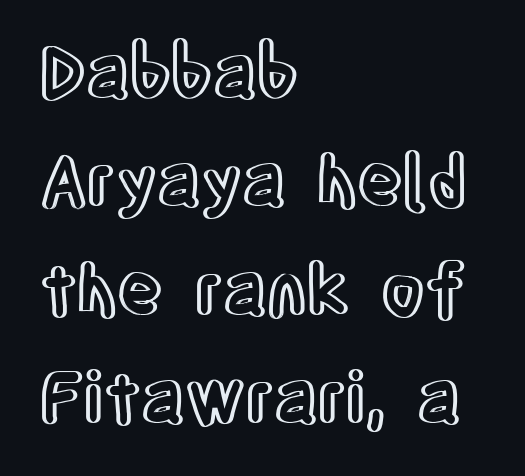
Note the varied advance widths — an 'i' is clearly narrower than an 'm'. Compared with a centered layout, this one pins lines to the left instead. This sample uses an upright cut, with every glyph sitting square on the baseline. A bare baseline throughout the passage. No extra tracking has been applied to these lines.
